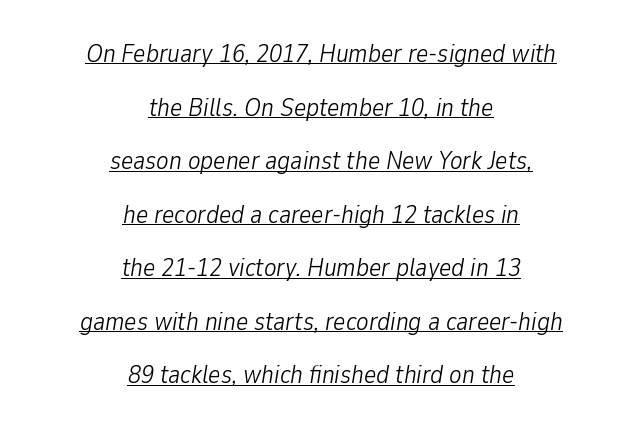
A typesetter would call this leading open, well beyond the default. This sample carries an underscore along the baseline area. Both edges are ragged and mirror each other, which tells us the setting is centered. The rendering applies a slant to the glyphs. These glyphs show unthickened strokes, regular width or finer. Nothing unusual about the tracking: characters are spaced as the font intends.
